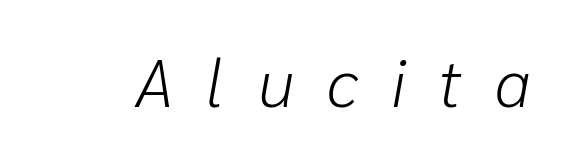
{"italic": "yes", "lean": "right", "slant_degrees": 10, "bold": "no", "weight": "light", "width": "normal", "stroke_contrast": "low", "x_height": "medium", "monospaced": "no", "underline": "no", "letter_spacing": "wide", "letter_spacing_em": 0.5, "glyph_px": 66}
